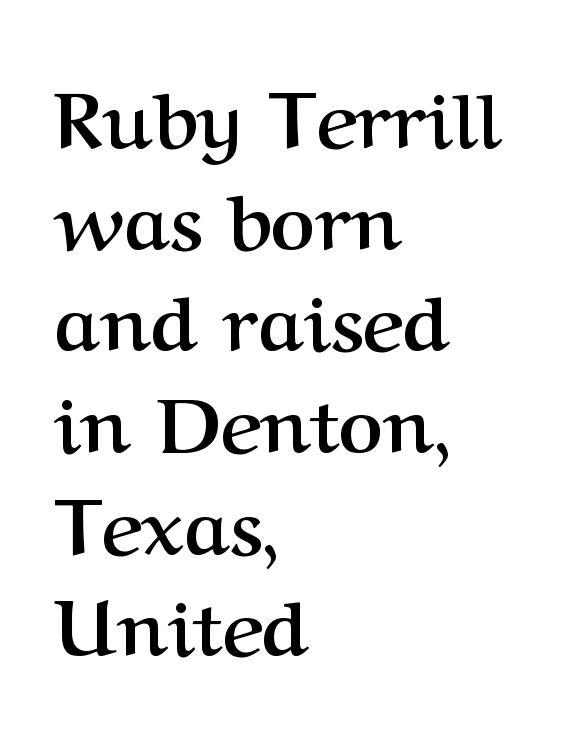
The image shows 77 px semibold serif type, upright; set left-aligned, normal line spacing (1.32x), normal letter spacing, not underlined; medium stroke contrast and a medium x-height.
